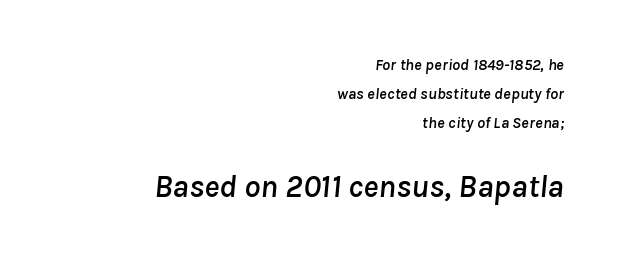
The image shows 32 px text type, italic (leaning right); set right-aligned, line spacing 1.8x, normal letter spacing, not underlined; the second (bottom) block is 2.0x larger; low stroke contrast and a medium x-height.
